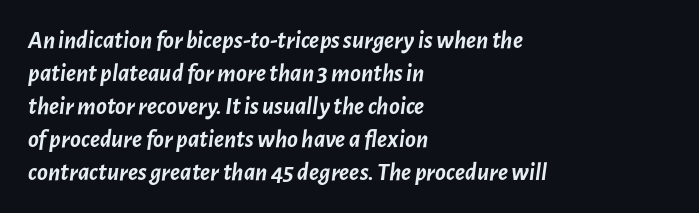
{"italic": "yes", "lean": "right", "slant_degrees": 7, "bold": "yes", "underline": "no", "align": "left", "line_spacing": "normal", "line_spacing_ratio": 1.32, "letter_spacing": "normal", "letter_spacing_em": 0.0, "glyph_px": 25}
